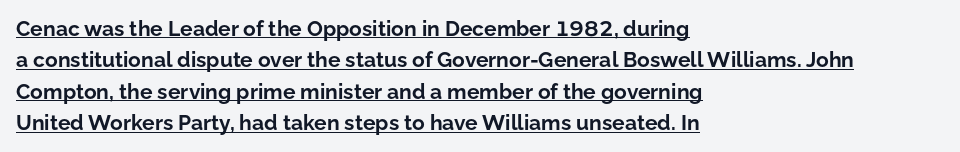
{"italic": "no", "bold": "yes", "underline": "yes", "align": "left", "line_spacing": "normal", "line_spacing_ratio": 1.5, "letter_spacing": "normal", "letter_spacing_em": 0.0, "glyph_px": 21}
